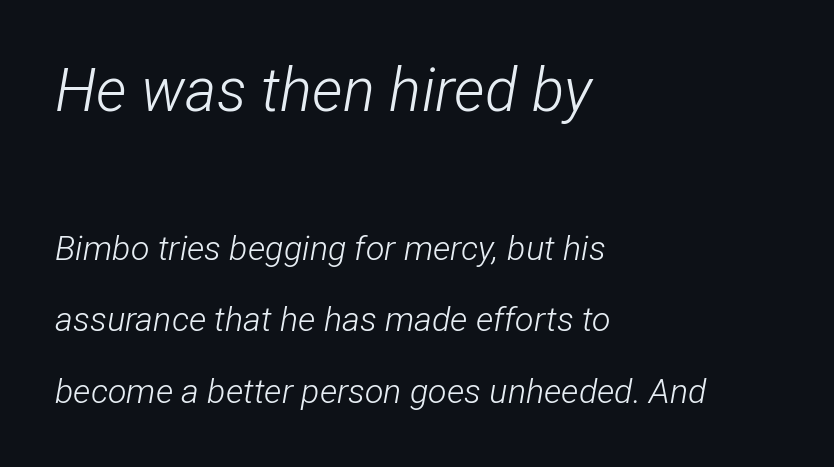
Q: Is the text bold? A: No.
Q: Is the text italic (slanted)? A: Yes, it leans right by about 12 degrees.
Q: Is the text underlined? A: No.
Q: How is the paragraph aligned? A: Left-aligned.
Q: Is the spacing between letters normal or unusually wide? A: Normal.
Q: Is the spacing between lines tight, normal or loose? A: Loose.
Q: Which block of text is set in a larger size, the first (top) or the second (bottom)? A: The first (top) one.
Q: Width (condensed, normal, or wide)? A: Condensed.
Q: Stroke contrast? A: Low.
Q: x-height? A: Medium.
Q: Monospaced? A: No.
